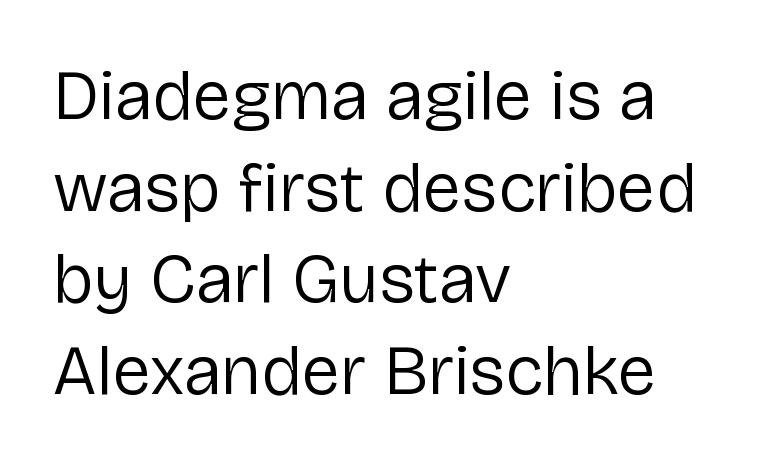
The compositor pushed each line to the left boundary. A roman cut, with each character standing at attention. Note the varied advance widths — an 'i' is clearly narrower than an 'm'. A typesetter would call this leading conventional body-copy spacing.
